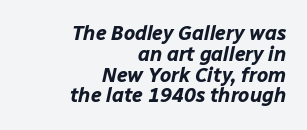
The image shows 20 px bold type, italic (leaning right); set right-aligned, tight line spacing (1.04x), normal letter spacing, not underlined.
